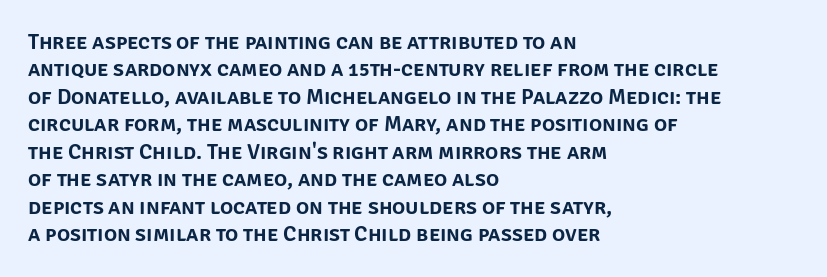
The image shows 22 px text type, upright; set left-aligned, normal line spacing (1.25x), normal letter spacing, not underlined.
